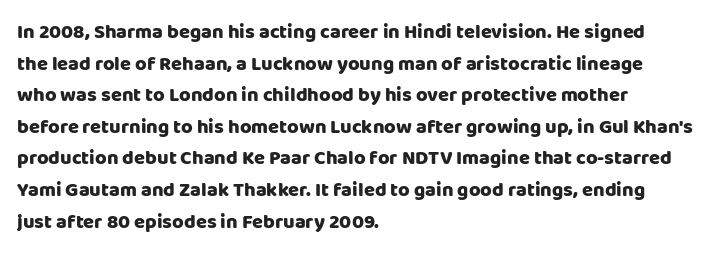
If you drew a line through each stem, it would be perfectly vertical. Nobody drew a line under any word here. A full-strength bold gives these letters their thick strokes. Honestly, the letter spacing is just normal — you wouldn't notice it. Left-aligned paragraph, ragged on the right.
